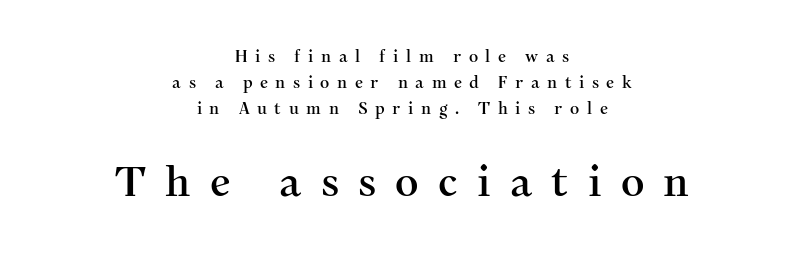
Two sizes are in play, and the larger belongs to the second block. A typesetter would call this heavily tracked-out type. Honestly, there is no underline to notice here at all. Is this a fixed-width face? No — the glyphs have proportional, varying widths.
